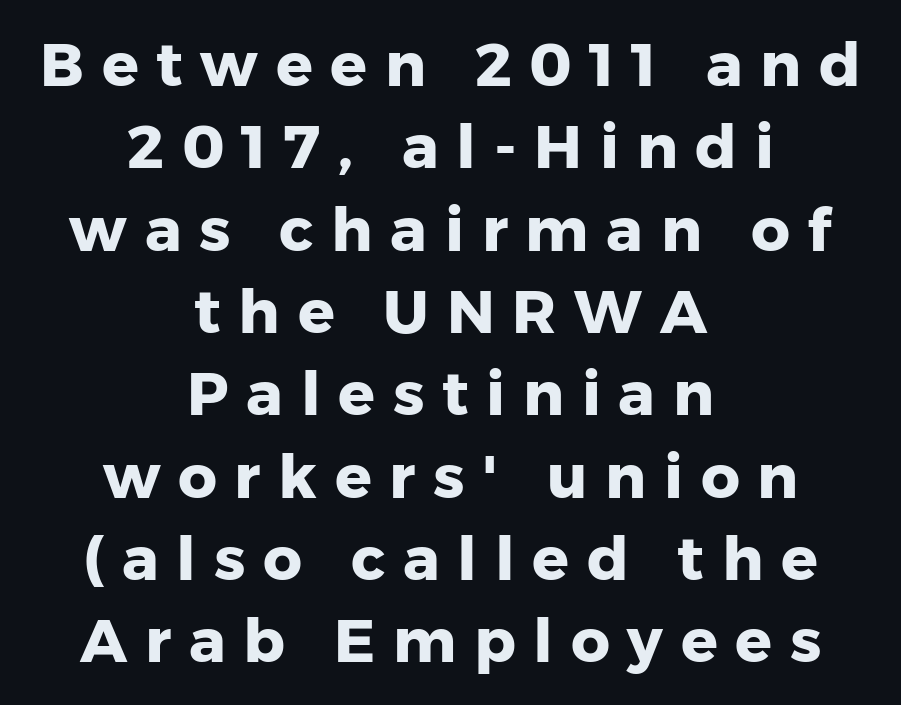
The image shows 61 px heavy sans-serif type, upright; set centered, normal line spacing (1.35x), unusually wide letter spacing (+0.29 em), not underlined; low stroke contrast and a medium x-height.
